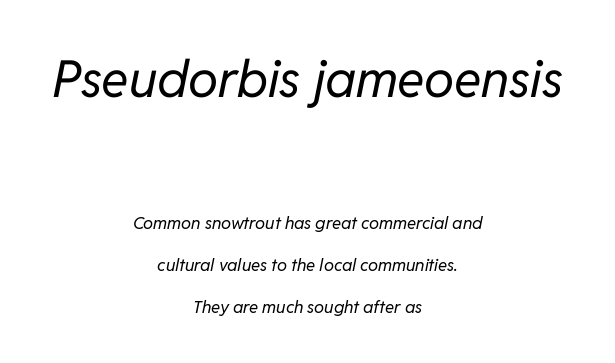
Q: Is the text bold? A: No.
Q: Is the text italic (slanted)? A: Yes, it leans right by about 11 degrees.
Q: Is the text underlined? A: No.
Q: How is the paragraph aligned? A: Centered.
Q: Is the spacing between letters normal or unusually wide? A: Normal.
Q: Is the spacing between lines tight, normal or loose? A: Loose.
Q: Which block of text is set in a larger size, the first (top) or the second (bottom)? A: The first (top) one.
Q: Width (condensed, normal, or wide)? A: Normal.
Q: Stroke contrast? A: Low.
Q: x-height? A: Medium.
Q: Monospaced? A: No.
